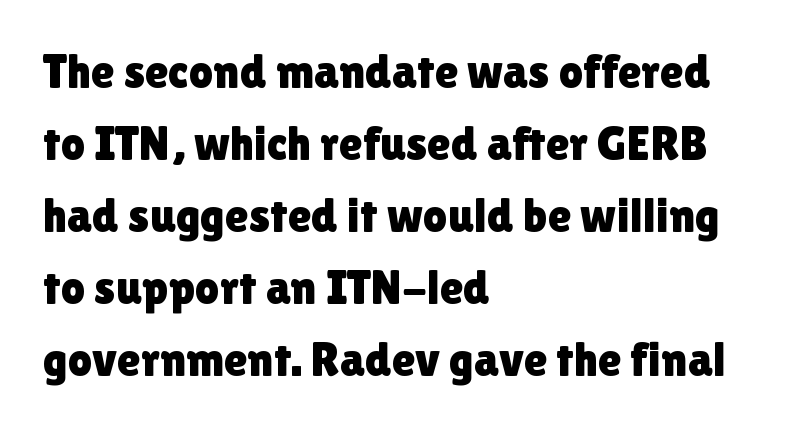
The image shows 48 px sans-serif type, upright; set left-aligned, normal line spacing (1.5x), normal letter spacing, not underlined; low stroke contrast and a medium x-height.
